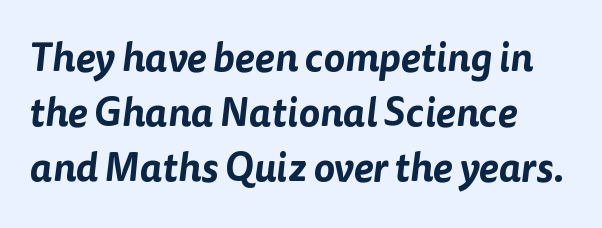
The image shows 40 px sans-serif type; set left-aligned, normal line spacing (1.38x), normal letter spacing, not underlined; low stroke contrast and a medium x-height.
